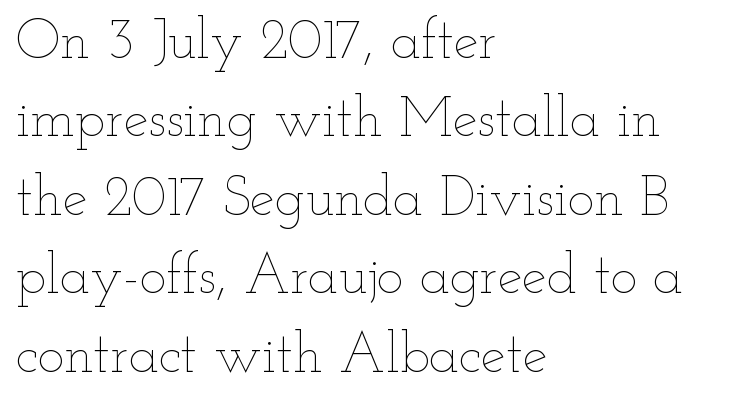
The image shows 56 px thin, wide type, upright; set left-aligned, normal line spacing (1.4x), normal letter spacing, not underlined; low stroke contrast and a small x-height.
